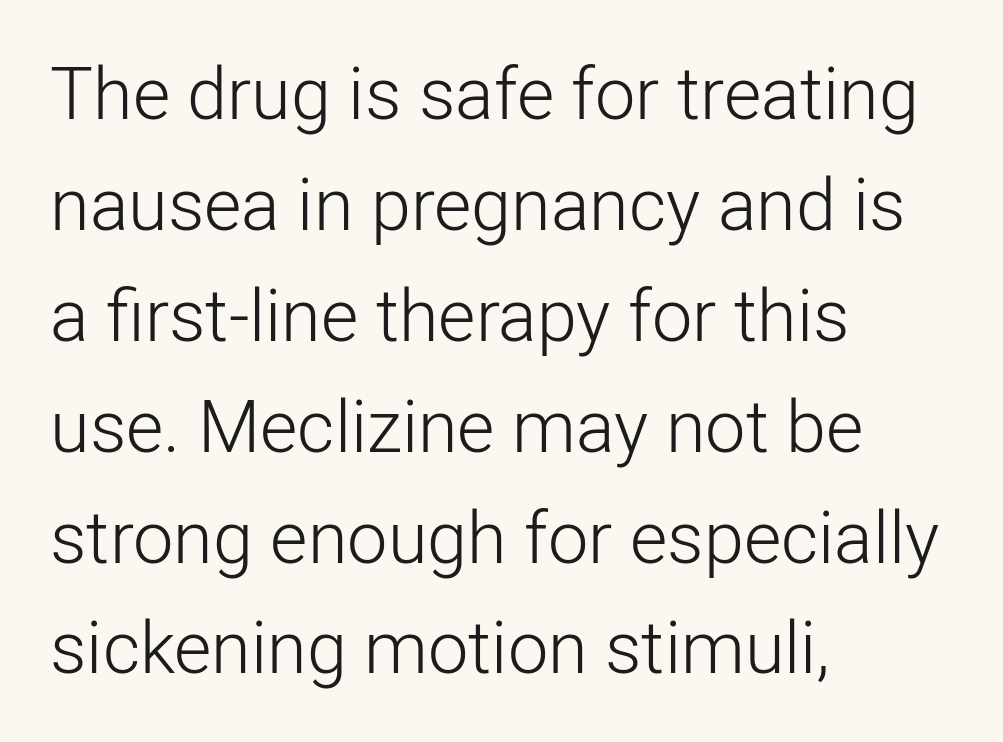
The image shows 72 px light sans-serif type, upright; set left-aligned, normal line spacing (1.54x), normal letter spacing, not underlined; low stroke contrast and a medium x-height.
